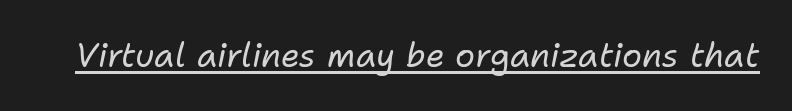
Q: Is the text bold? A: No.
Q: Is the text italic (slanted)? A: Yes, it leans right by about 11 degrees.
Q: Is the text underlined? A: Yes.
Q: Is the spacing between letters normal or unusually wide? A: Normal.
Q: Width (condensed, normal, or wide)? A: Normal.
Q: Stroke contrast? A: Low.
Q: x-height? A: Medium.
Q: Monospaced? A: No.
